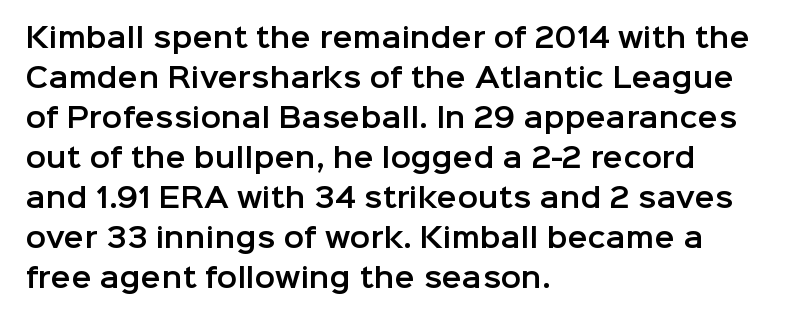
Q: Is the text italic (slanted)? A: No, it is upright.
Q: Is the text underlined? A: No.
Q: How is the paragraph aligned? A: Left-aligned.
Q: Is the spacing between letters normal or unusually wide? A: Normal.
Q: Is the spacing between lines tight, normal or loose? A: Normal.
